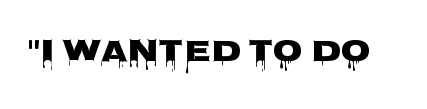
Anything drawn beneath the words? Only blank space. Are there feet on the stems? There aren't — it's a sans. Ordinary non-slanted type is in use. The face used here is rendered with its standard letterfit. Think of a printed novel: that variable character pitch is what you see here.
